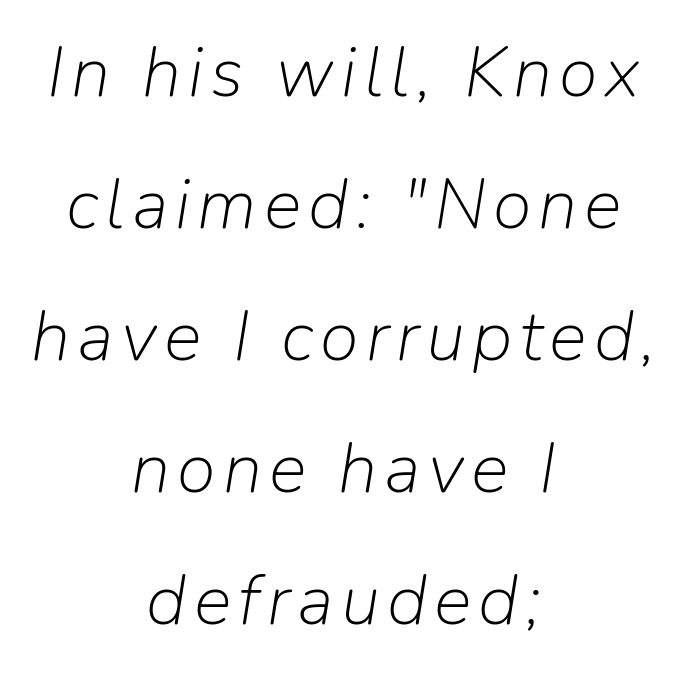
Counters stay open thanks to moderate or lighter strokes. An italicized treatment has been applied to the whole sample. Has an underline been added? It has not. Note the varied advance widths — an 'i' is clearly narrower than an 'm'. The lines in this sample share a center point and differ in where they start and stop.
